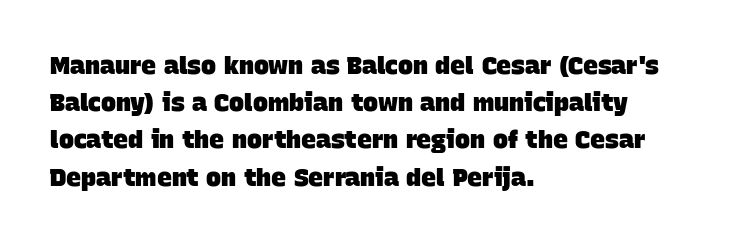
Weight: bold. Layout note: lines flush left. Summary of vertical rhythm: regular, with standard interline spacing. Plain, unruled lines of type. In terms of letterspacing, this is plain default setting.
